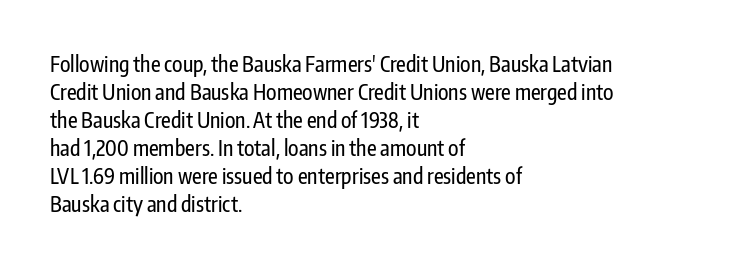
Q: Is the text italic (slanted)? A: No, it is upright.
Q: Is the text underlined? A: No.
Q: How is the paragraph aligned? A: Left-aligned.
Q: Is the spacing between letters normal or unusually wide? A: Normal.
Q: Is the spacing between lines tight, normal or loose? A: Normal.
